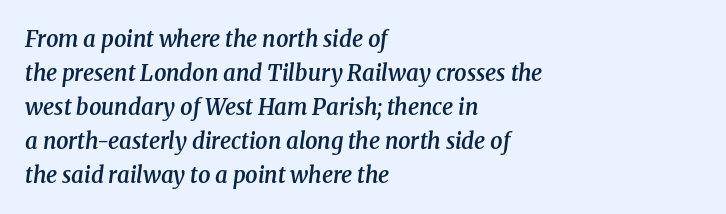
Q: Is the text bold? A: Semi-bold.
Q: Is the text italic (slanted)? A: Yes, it leans right by about 8 degrees.
Q: Is the text underlined? A: No.
Q: How is the paragraph aligned? A: Left-aligned.
Q: Is the spacing between letters normal or unusually wide? A: Normal.
Q: Is the spacing between lines tight, normal or loose? A: Normal.
